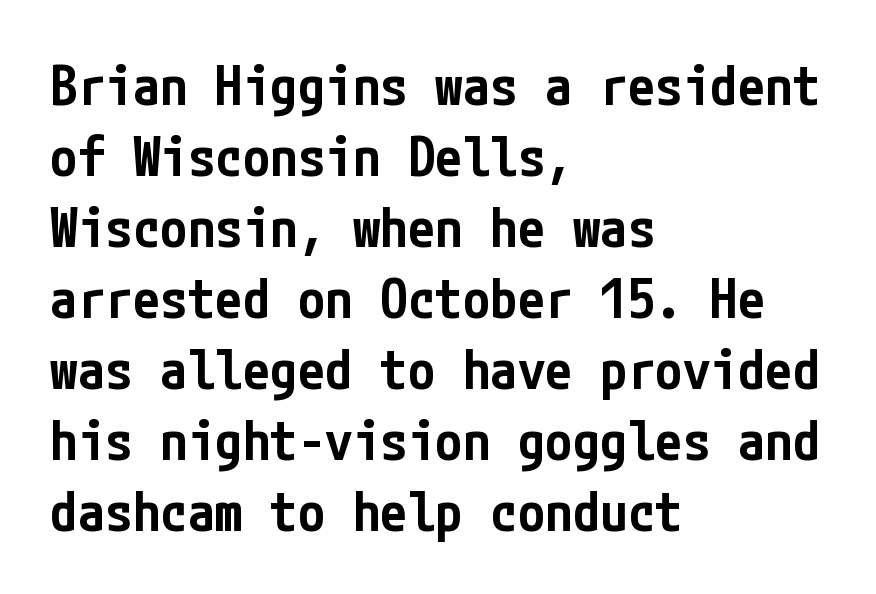
The image shows 55 px semibold, condensed sans-serif type, upright; set left-aligned, normal line spacing (1.29x), normal letter spacing, not underlined; low stroke contrast and a medium x-height.
